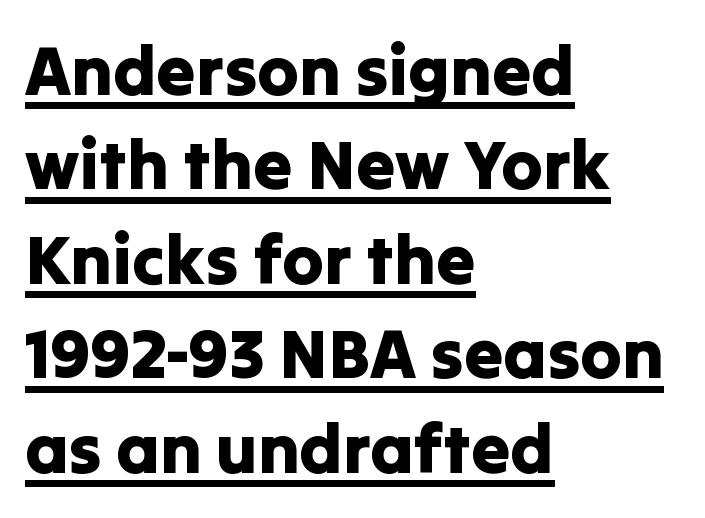
Ordinary non-slanted type is in use. Spacing verdict: proportional, widths tailored to each character. Between one letter and the next there's only the usual sliver of space. Evenly set lines give the paragraph a standard silhouette. Where is the straight margin? On the left.
